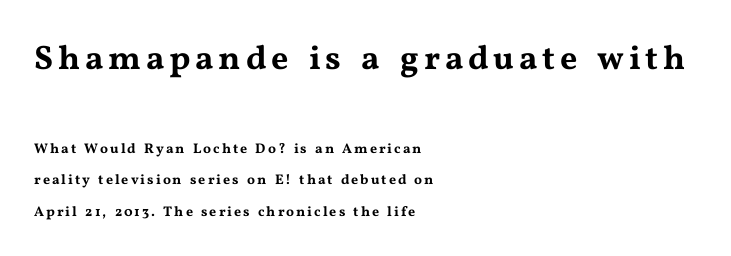
The image shows 34 px wide serif type, upright; set left-aligned, loose line spacing (2.25x), not underlined; the first (top) block is 2.43x larger; medium stroke contrast and a medium x-height.
